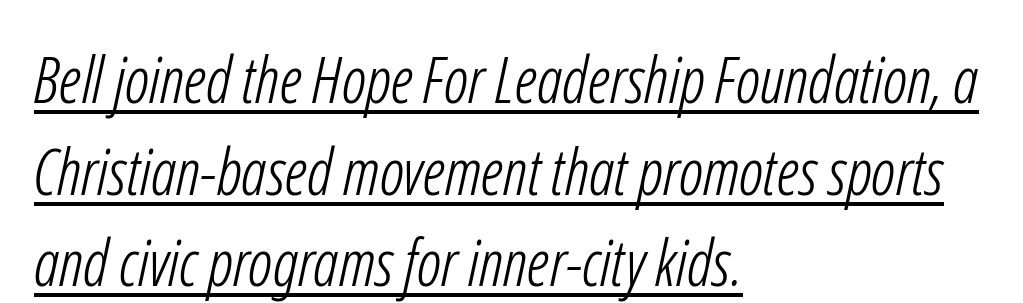
{"serif": "no", "bold": "no", "weight": "light", "width": "condensed", "stroke_contrast": "low", "x_height": "medium", "monospaced": "no", "underline": "yes", "align": "left", "line_spacing": "normal", "line_spacing_ratio": 1.43, "letter_spacing": "normal", "letter_spacing_em": 0.0, "glyph_px": 64}
